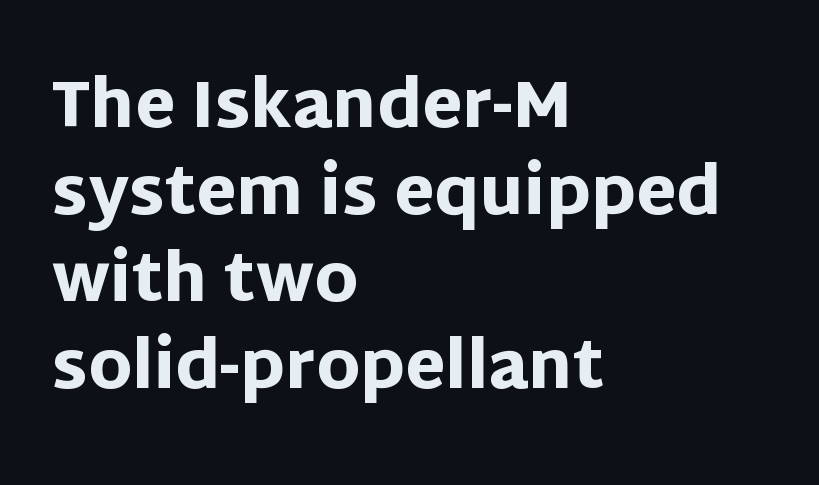
Glyph-to-glyph distance matches everyday printed text. The letters stand straight up with perfectly vertical stems. Vertically, the passage feels balanced, rows spaced as you'd expect. Is the block centered? No — it sits flush against the left margin.
